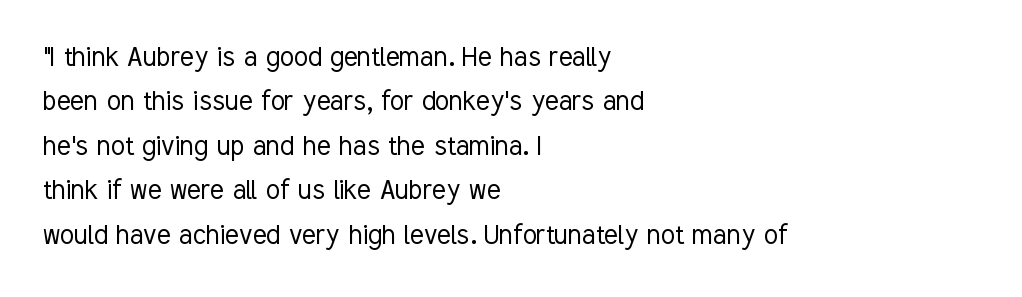
{"serif": "no", "italic": "no", "bold": "no", "weight": "light", "width": "condensed", "stroke_contrast": "low", "x_height": "medium", "monospaced": "no", "underline": "no", "align": "left", "line_spacing": "normal", "line_spacing_ratio": 1.39, "letter_spacing": "normal", "letter_spacing_em": 0.0, "glyph_px": 32}
